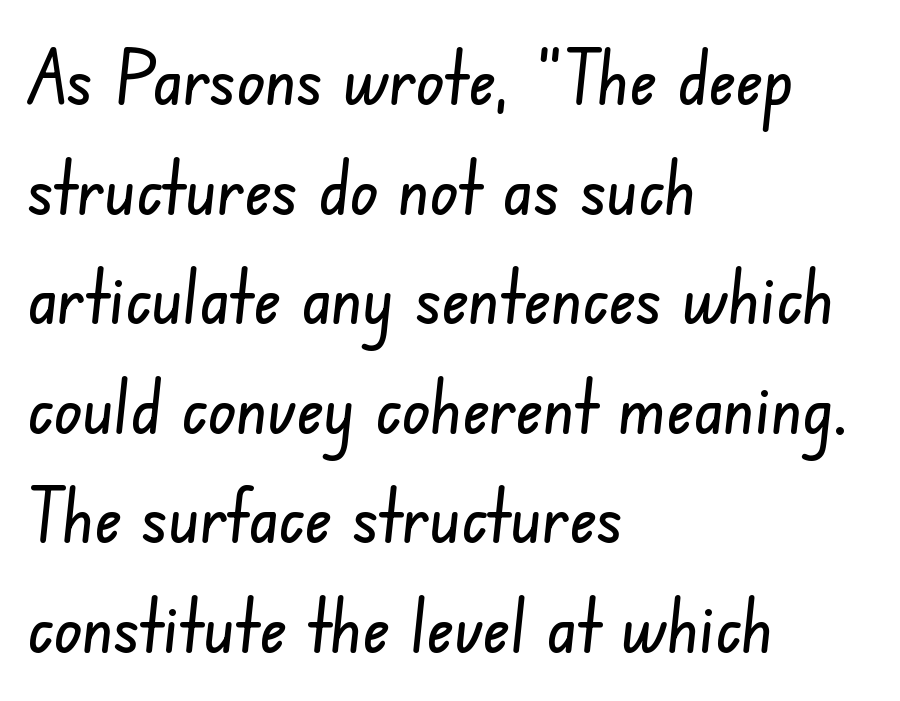
The image shows 74 px condensed sans-serif type; set left-aligned, normal line spacing (1.48x), normal letter spacing, not underlined; low stroke contrast and a small x-height.
